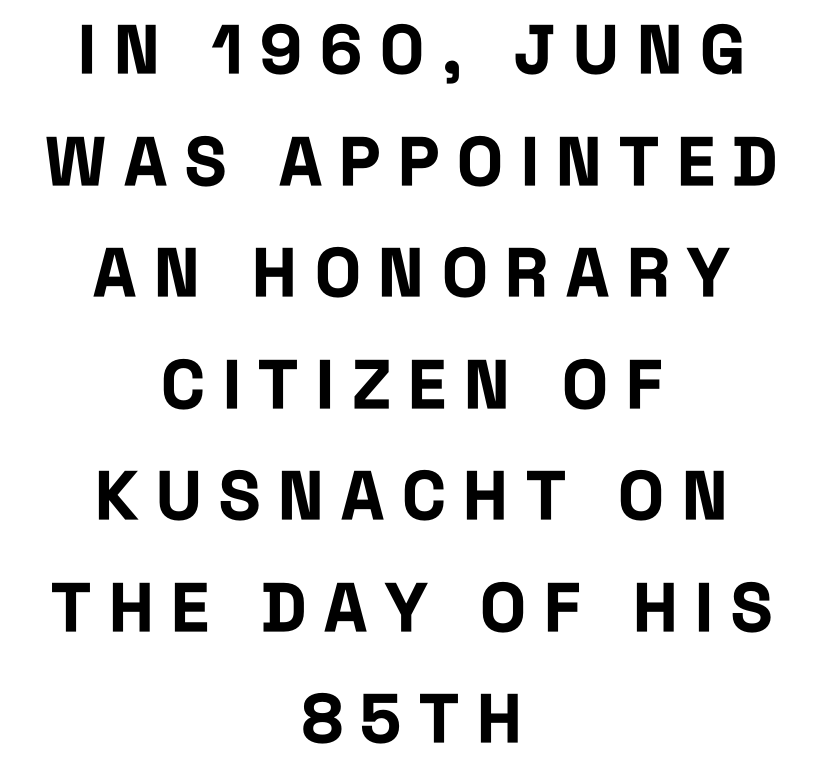
The image shows 68 px bold, condensed sans-serif type, upright; set centered, normal line spacing (1.64x), unusually wide letter spacing (+0.26 em), not underlined; low stroke contrast and a large x-height.
